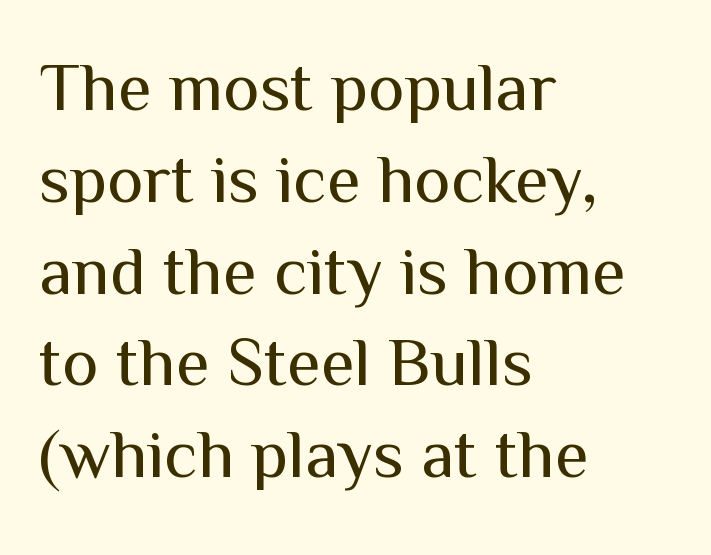
The image shows 69 px regular-weight sans-serif type, upright; set left-aligned, normal line spacing (1.33x), normal letter spacing, not underlined; medium stroke contrast and a medium x-height.
